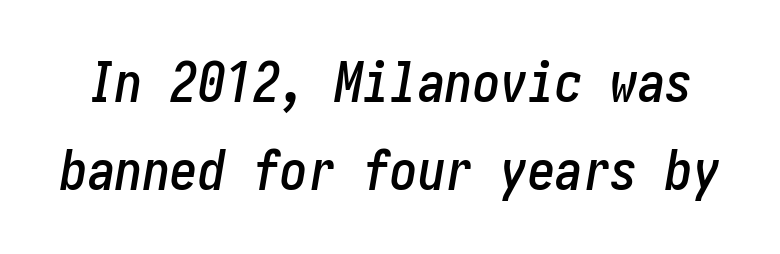
Leading matches the norm, producing a regular column. In terms of posture, this sample is oblique. Descenders hang freely into open space. No extra tracking has been applied to these lines.
